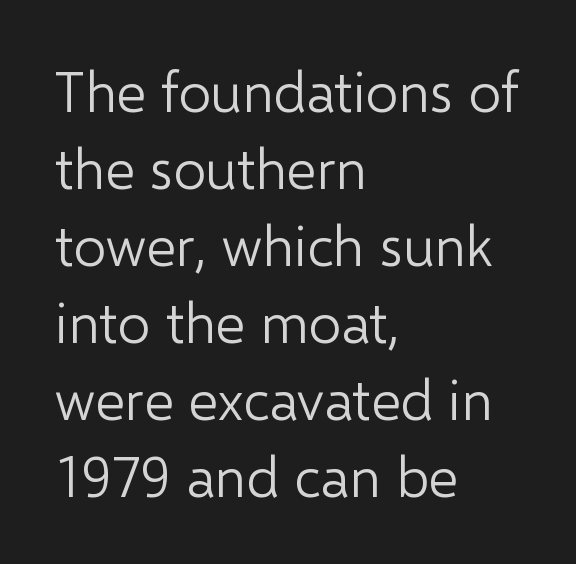
{"serif": "no", "italic": "no", "bold": "no", "weight": "light", "width": "normal", "stroke_contrast": "low", "x_height": "medium", "monospaced": "no", "underline": "no", "align": "left", "line_spacing": "normal", "line_spacing_ratio": 1.35, "letter_spacing": "normal", "letter_spacing_em": 0.0, "glyph_px": 57}
